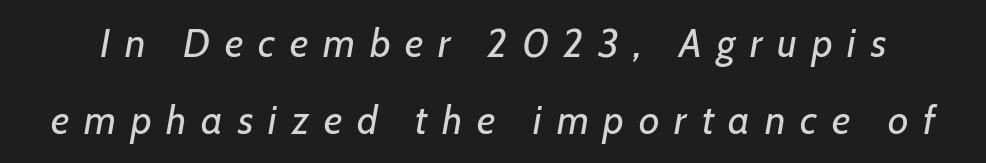
Q: Is the text bold? A: No.
Q: Is the text italic (slanted)? A: Yes, it leans right by about 7 degrees.
Q: Is the text underlined? A: No.
Q: Is the spacing between letters normal or unusually wide? A: Unusually wide.
Q: Is the spacing between lines tight, normal or loose? A: Loose.
Q: Width (condensed, normal, or wide)? A: Normal.
Q: Stroke contrast? A: Low.
Q: x-height? A: Medium.
Q: Monospaced? A: No.
